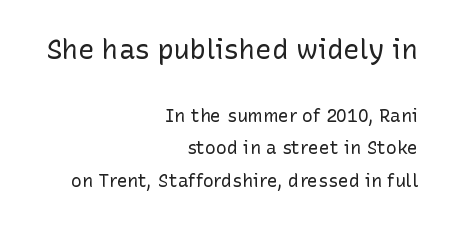
Casual observation: everything's shoved over to the right. The designer gave the opening block more size than the closing block. Honestly, there is no underline to notice here at all. Nothing unusual about the tracking: characters are spaced as the font intends. The typesetting does not lean heavy: it is not bold. Do the letters lean? They stand straight.
